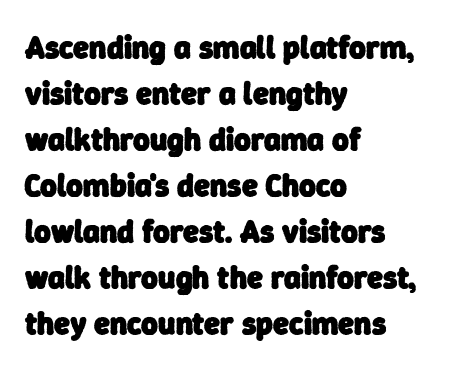
Q: Is the text bold? A: Yes.
Q: Is the typeface a serif or a sans-serif typeface? A: Sans-serif.
Q: Is the text underlined? A: No.
Q: How is the paragraph aligned? A: Left-aligned.
Q: Is the spacing between letters normal or unusually wide? A: Normal.
Q: Is the spacing between lines tight, normal or loose? A: Normal.
Q: Width (condensed, normal, or wide)? A: Normal.
Q: Stroke contrast? A: Low.
Q: x-height? A: Medium.
Q: Monospaced? A: No.
